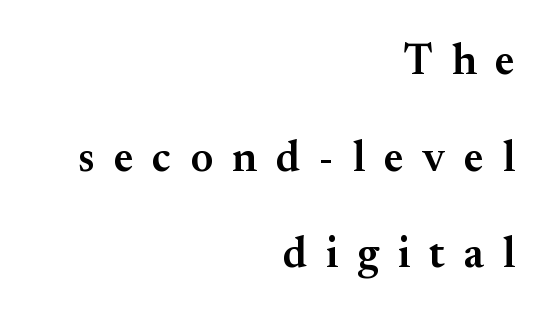
{"serif": "yes", "italic": "no", "bold": "semi", "weight": "semibold", "width": "normal", "stroke_contrast": "medium", "x_height": "small", "monospaced": "no", "underline": "no", "align": "right", "line_spacing": "loose", "line_spacing_ratio": 2.25, "letter_spacing": "wide", "letter_spacing_em": 0.44, "glyph_px": 43}
